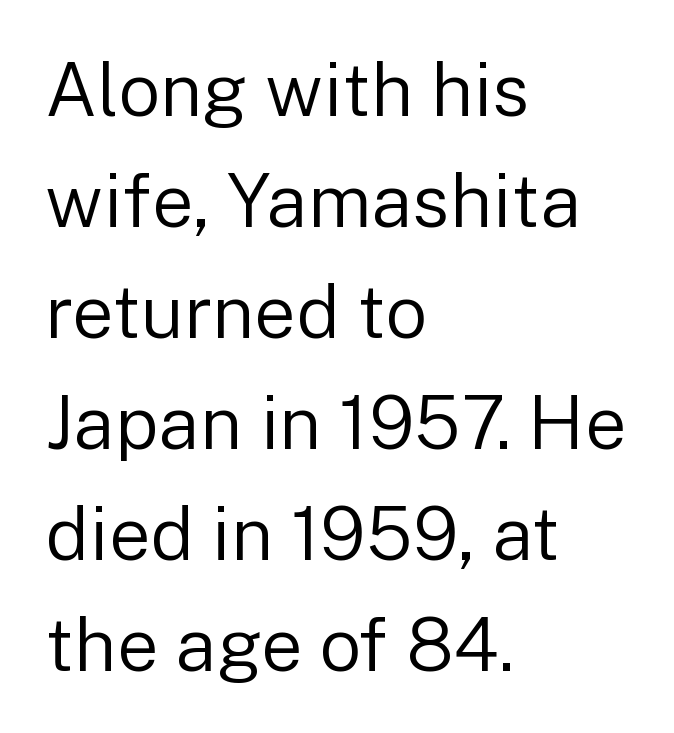
You could not count columns in this text — the font is proportionally spaced. Rows of type keep a routine distance in the vertical direction. No feet cap the strokes, marking this as sans-serif type. No letter is thick-stroked: the sample isn't bold.
